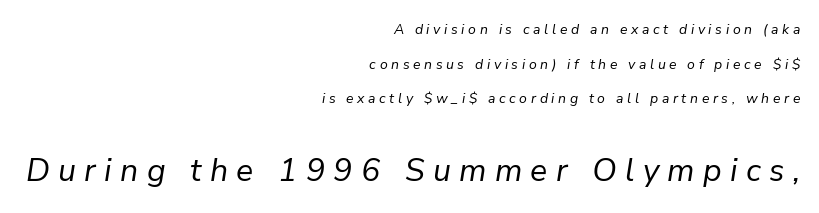
Q: Is the text bold? A: No.
Q: Is the text italic (slanted)? A: Yes, it leans right by about 9 degrees.
Q: Is the text underlined? A: No.
Q: How is the paragraph aligned? A: Right-aligned.
Q: Is the spacing between letters normal or unusually wide? A: Unusually wide.
Q: Is the spacing between lines tight, normal or loose? A: Loose.
Q: Which block of text is set in a larger size, the first (top) or the second (bottom)? A: The second (bottom) one.
Q: Width (condensed, normal, or wide)? A: Normal.
Q: Stroke contrast? A: Low.
Q: x-height? A: Medium.
Q: Monospaced? A: No.
